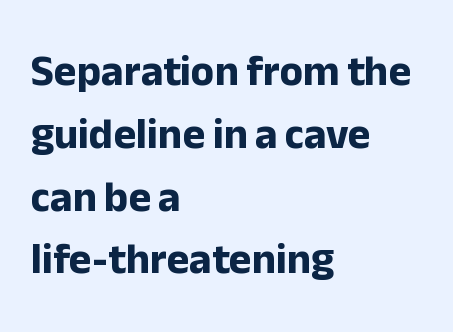
Q: Is the text bold? A: Yes.
Q: Is the text italic (slanted)? A: No, it is upright.
Q: Is the typeface a serif or a sans-serif typeface? A: Sans-serif.
Q: Is the text underlined? A: No.
Q: How is the paragraph aligned? A: Left-aligned.
Q: Is the spacing between letters normal or unusually wide? A: Normal.
Q: Is the spacing between lines tight, normal or loose? A: Normal.
Q: Width (condensed, normal, or wide)? A: Normal.
Q: Stroke contrast? A: Low.
Q: x-height? A: Medium.
Q: Monospaced? A: No.
